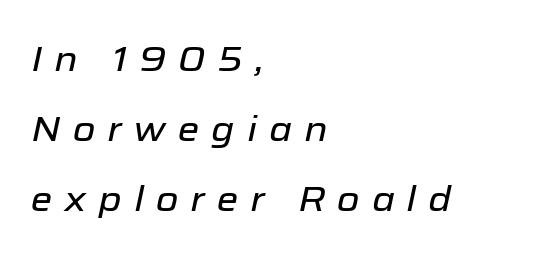
{"italic": "yes", "lean": "right", "slant_degrees": 12, "width": "normal", "stroke_contrast": "low", "x_height": "medium", "monospaced": "no", "underline": "no", "align": "left", "line_spacing": "loose", "line_spacing_ratio": 2.0, "letter_spacing": "wide", "letter_spacing_em": 0.34, "glyph_px": 35}
